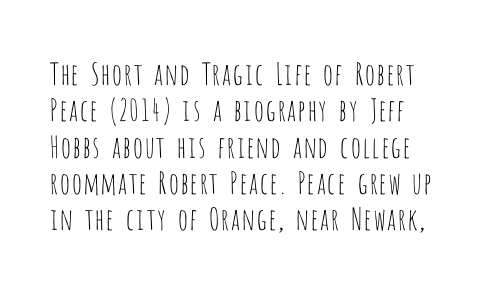
Q: Is the text bold? A: No.
Q: Is the text italic (slanted)? A: No, it is upright.
Q: Is the typeface a serif or a sans-serif typeface? A: Sans-serif.
Q: Is the text underlined? A: No.
Q: Is the spacing between letters normal or unusually wide? A: Normal.
Q: Width (condensed, normal, or wide)? A: Condensed.
Q: Stroke contrast? A: Low.
Q: x-height? A: Large.
Q: Monospaced? A: No.
